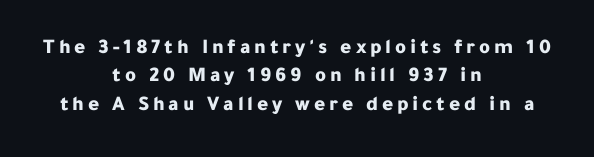
Q: Is the text bold? A: Yes.
Q: Is the text italic (slanted)? A: No, it is upright.
Q: Is the text underlined? A: No.
Q: How is the paragraph aligned? A: Centered.
Q: Is the spacing between lines tight, normal or loose? A: Normal.
